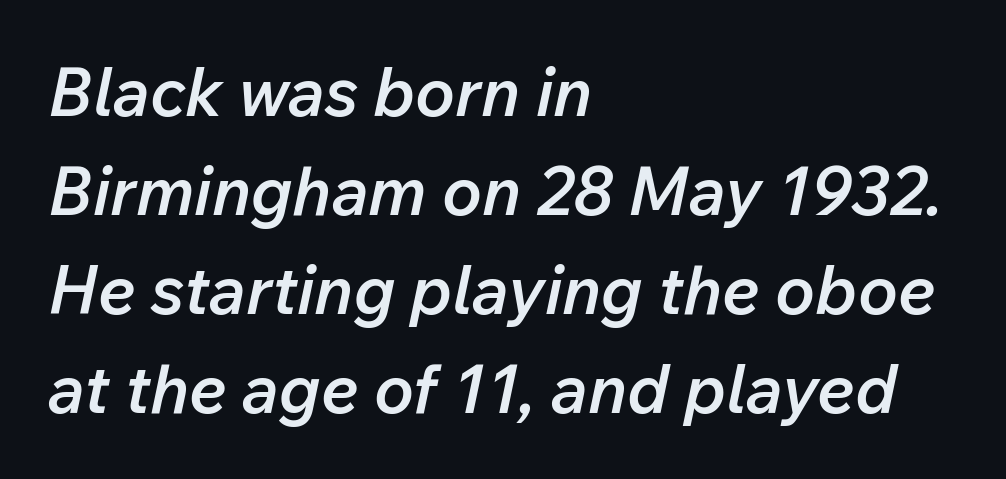
Q: Is the text bold? A: Semi-bold.
Q: Is the text italic (slanted)? A: Yes, it leans right by about 12 degrees.
Q: Is the text underlined? A: No.
Q: How is the paragraph aligned? A: Left-aligned.
Q: Is the spacing between letters normal or unusually wide? A: Normal.
Q: Is the spacing between lines tight, normal or loose? A: Normal.
Q: Width (condensed, normal, or wide)? A: Normal.
Q: Stroke contrast? A: Low.
Q: x-height? A: Medium.
Q: Monospaced? A: No.
